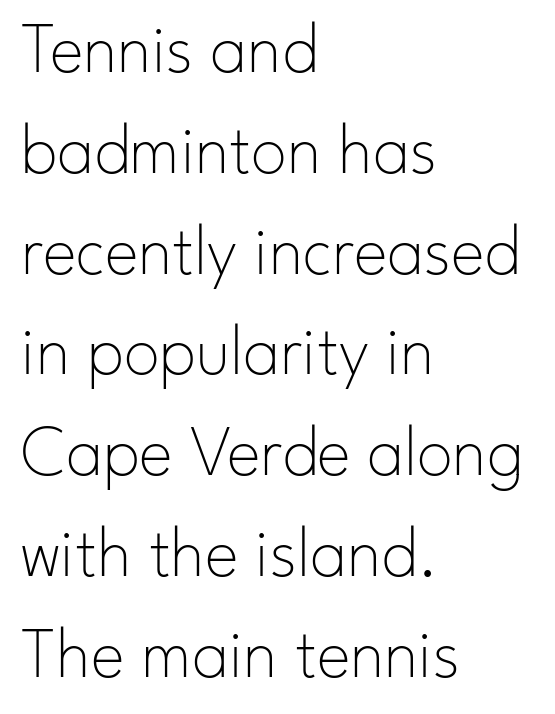
Glance below the letters and you will spot only blank space. The line-height multiplier appears to be the usual default. Think of a printed novel: that variable character pitch is what you see here. Glyph-to-glyph distance matches everyday printed text. Upright lettering throughout. Bold? No — there's no thickening of the strokes.
